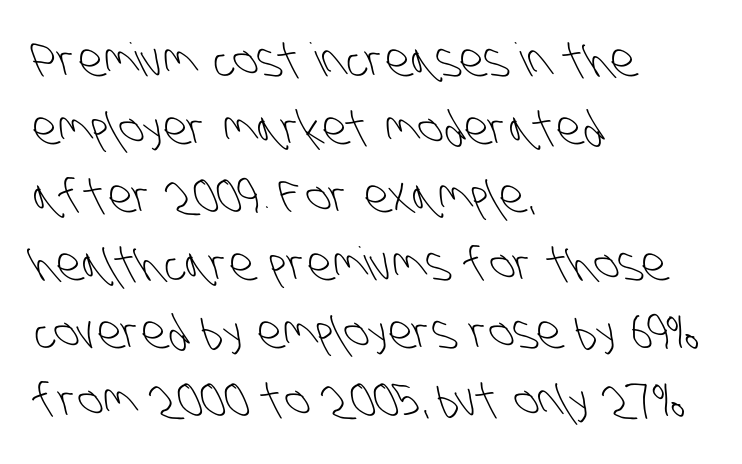
Q: Is the text bold? A: No.
Q: Is the typeface a serif or a sans-serif typeface? A: Sans-serif.
Q: Is the text underlined? A: No.
Q: How is the paragraph aligned? A: Left-aligned.
Q: Is the spacing between letters normal or unusually wide? A: Normal.
Q: Is the spacing between lines tight, normal or loose? A: Normal.
Q: Width (condensed, normal, or wide)? A: Condensed.
Q: Stroke contrast? A: Low.
Q: x-height? A: Large.
Q: Monospaced? A: No.
